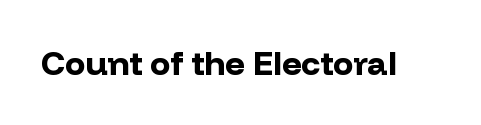
Q: Is the text bold? A: Yes.
Q: Is the text italic (slanted)? A: No, it is upright.
Q: Is the typeface a serif or a sans-serif typeface? A: Sans-serif.
Q: Is the text underlined? A: No.
Q: Is the spacing between letters normal or unusually wide? A: Normal.
Q: Width (condensed, normal, or wide)? A: Normal.
Q: Stroke contrast? A: Low.
Q: x-height? A: Medium.
Q: Monospaced? A: No.
